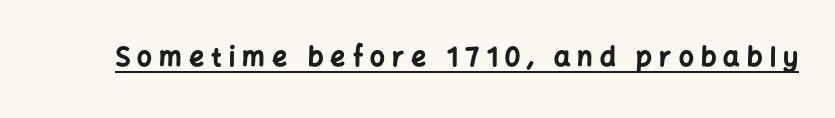
Q: Is the text bold? A: Yes.
Q: Is the text italic (slanted)? A: No, it is upright.
Q: Is the text underlined? A: Yes.
Q: Is the spacing between letters normal or unusually wide? A: Unusually wide.
